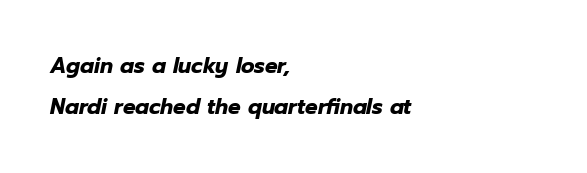
Strong, thick strokes mark this as bold type. The compositor pushed each line to the left boundary. The area under the type is left untouched. Tall strokes in this sample are angled rather than plumb. A typesetter would call this leading open, well beyond the default. What stands out about the letter spacing? Nothing — it is the standard amount.
